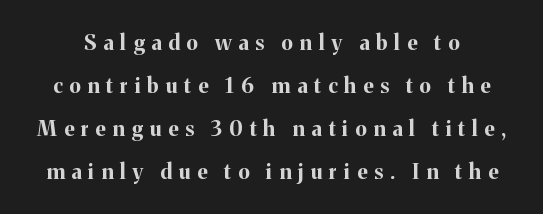
Q: Is the text bold? A: Yes.
Q: Is the text italic (slanted)? A: No, it is upright.
Q: Is the text underlined? A: No.
Q: Is the spacing between letters normal or unusually wide? A: Unusually wide.
Q: Is the spacing between lines tight, normal or loose? A: Loose.
